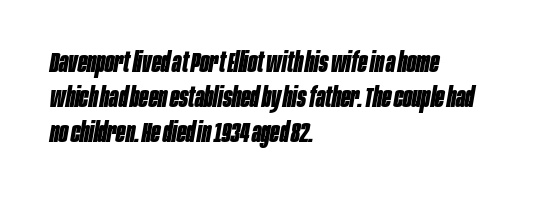
You could call the tracking neutral — neither tight nor loose. If you drew a ruler down the left edge, every line would touch it. As a designer I'd log this as weight 700, bold. Beneath every word, the page is bare. Designer's note — italics engaged.
